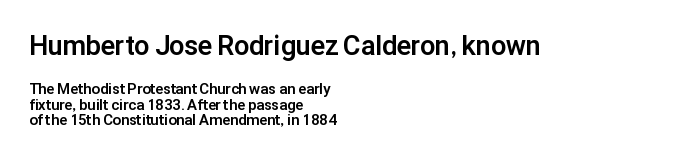
The image shows 27 px bold type, upright; set left-aligned, tight line spacing (1.05x), normal letter spacing, not underlined; the first (top) block is 1.8x larger.
